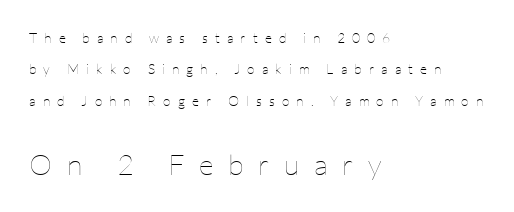
The image shows 29 px thin type, upright; set left-aligned, loose line spacing (2.24x), unusually wide letter spacing (+0.5 em), not underlined; the second (bottom) block is 2.07x larger; low stroke contrast and a medium x-height.
